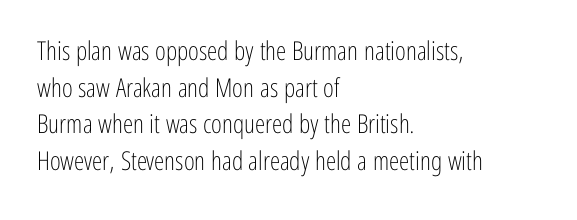
In CSS terms this would be text-align: left. The words here are not underlined. The font is comparable to plain body text, perhaps lighter. Every character sits straight up, as roman type does. The vertical gap from one line to the next is medium. Compared with typical body copy, the letter spacing here is the same.
